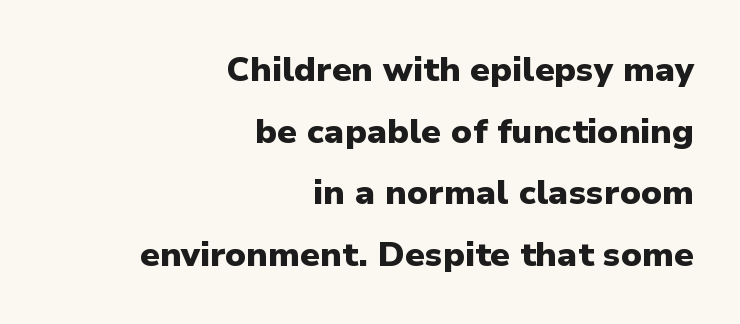
Q: Is the text bold? A: Yes.
Q: Is the text italic (slanted)? A: No, it is upright.
Q: Is the typeface a serif or a sans-serif typeface? A: Sans-serif.
Q: Is the text underlined? A: No.
Q: How is the paragraph aligned? A: Right-aligned.
Q: Is the spacing between letters normal or unusually wide? A: Normal.
Q: Width (condensed, normal, or wide)? A: Normal.
Q: Stroke contrast? A: Low.
Q: x-height? A: Medium.
Q: Monospaced? A: No.
